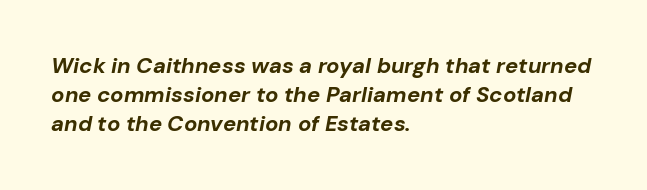
{"italic": "yes", "lean": "right", "slant_degrees": 10, "bold": "yes", "underline": "no", "align": "left", "line_spacing": "normal", "line_spacing_ratio": 1.32, "letter_spacing": "normal", "letter_spacing_em": 0.0, "glyph_px": 22}
